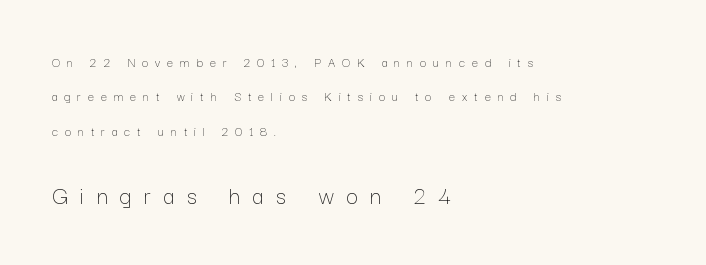
{"italic": "no", "bold": "no", "underline": "no", "align": "left", "line_spacing": "loose", "line_spacing_ratio": 2.46, "letter_spacing": "wide", "letter_spacing_em": 0.49, "larger_block": "second", "size_ratio": 1.86, "glyph_px": 26}
